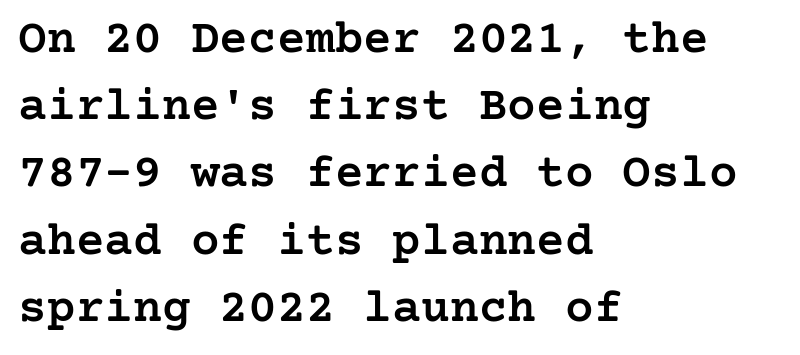
The paragraph shown leans on its left margin. The lines sit at an ordinary, default distance from one another. Glyph-to-glyph distance matches everyday printed text. Posture: vertical.
